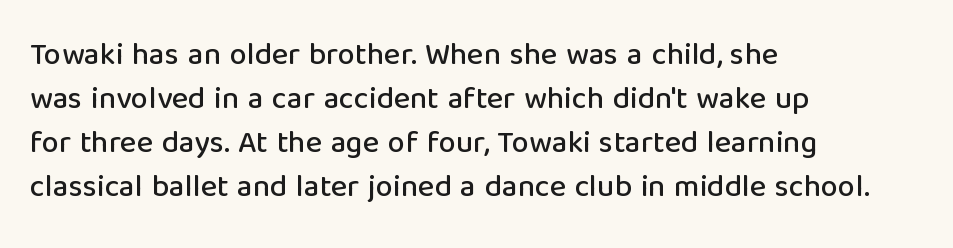
{"serif": "no", "italic": "no", "width": "normal", "stroke_contrast": "low", "x_height": "medium", "monospaced": "no", "underline": "no", "align": "left", "line_spacing": "normal", "line_spacing_ratio": 1.42, "letter_spacing": "normal", "letter_spacing_em": 0.0, "glyph_px": 31}
